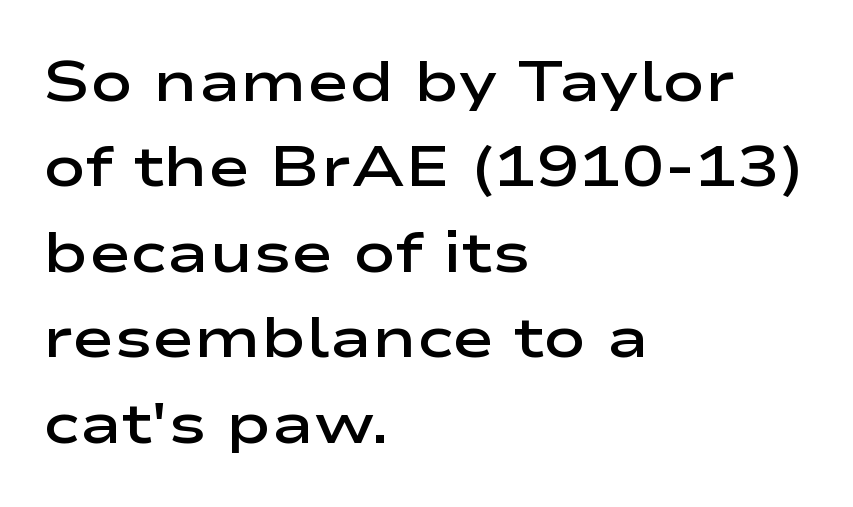
Q: Is the text bold? A: Semi-bold.
Q: Is the text italic (slanted)? A: No, it is upright.
Q: Is the typeface a serif or a sans-serif typeface? A: Sans-serif.
Q: Is the text underlined? A: No.
Q: How is the paragraph aligned? A: Left-aligned.
Q: Is the spacing between letters normal or unusually wide? A: Normal.
Q: Is the spacing between lines tight, normal or loose? A: Normal.
Q: Width (condensed, normal, or wide)? A: Wide.
Q: Stroke contrast? A: Low.
Q: x-height? A: Medium.
Q: Monospaced? A: No.
